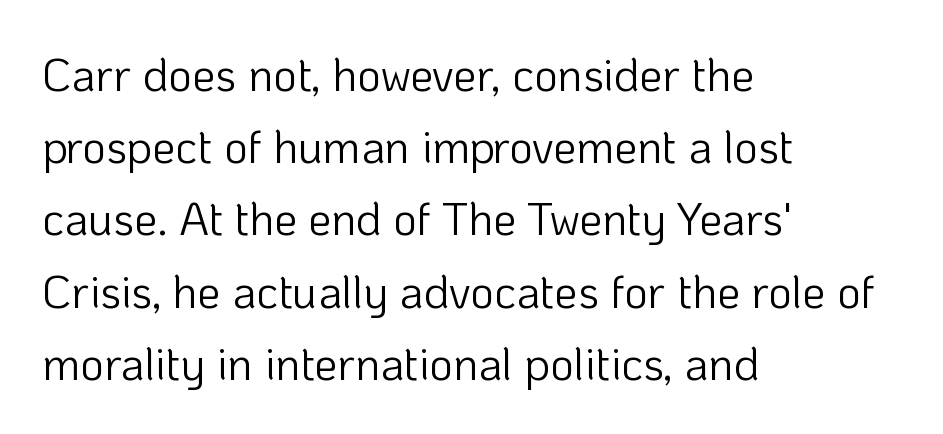
Q: Is the text bold? A: No.
Q: Is the text italic (slanted)? A: No, it is upright.
Q: Is the typeface a serif or a sans-serif typeface? A: Sans-serif.
Q: Is the text underlined? A: No.
Q: How is the paragraph aligned? A: Left-aligned.
Q: Is the spacing between letters normal or unusually wide? A: Normal.
Q: Is the spacing between lines tight, normal or loose? A: Normal.
Q: Width (condensed, normal, or wide)? A: Normal.
Q: Stroke contrast? A: Low.
Q: x-height? A: Medium.
Q: Monospaced? A: No.
